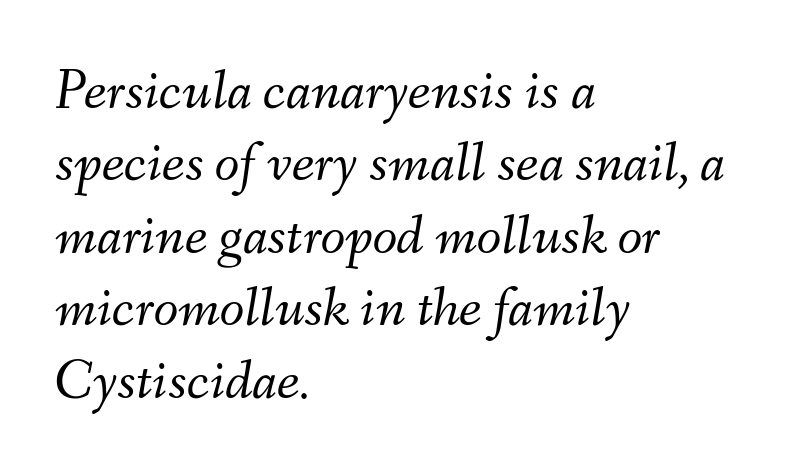
The image shows 57 px light type, italic (leaning right); set left-aligned, normal line spacing (1.27x), normal letter spacing, not underlined; medium stroke contrast and a small x-height.
